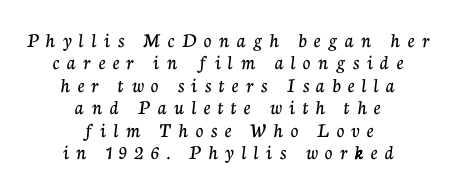
Q: Is the text italic (slanted)? A: Yes.
Q: Is the text underlined? A: No.
Q: How is the paragraph aligned? A: Centered.
Q: Is the spacing between letters normal or unusually wide? A: Unusually wide.
Q: Is the spacing between lines tight, normal or loose? A: Tight.
